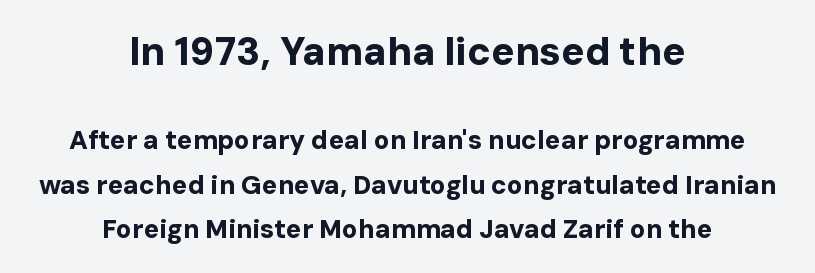
Q: Is the text bold? A: Yes.
Q: Is the text italic (slanted)? A: No, it is upright.
Q: Is the typeface a serif or a sans-serif typeface? A: Sans-serif.
Q: Is the text underlined? A: No.
Q: How is the paragraph aligned? A: Centered.
Q: Is the spacing between letters normal or unusually wide? A: Normal.
Q: Is the spacing between lines tight, normal or loose? A: Normal.
Q: Which block of text is set in a larger size, the first (top) or the second (bottom)? A: The first (top) one.
Q: Width (condensed, normal, or wide)? A: Normal.
Q: Stroke contrast? A: Low.
Q: x-height? A: Medium.
Q: Monospaced? A: No.
